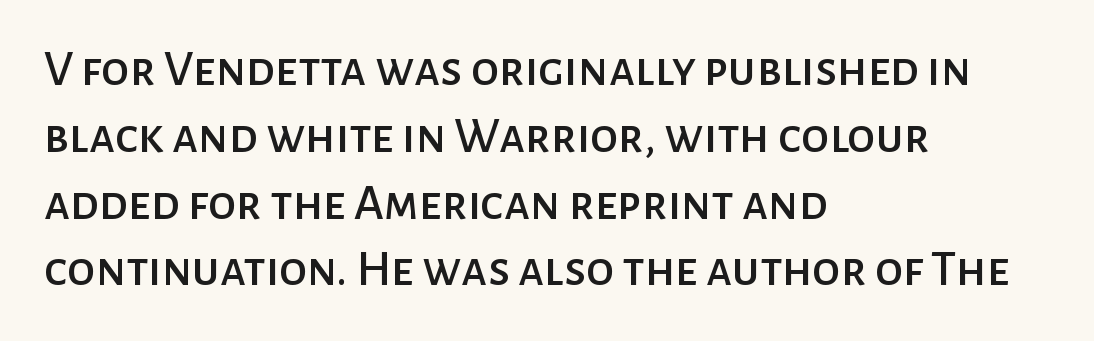
Rule under the text: the space is simply empty. The rendering uses natural spacing where letterforms have individual widths. These lines were composed using upright roman letters. Serifs: no, the terminals of the letterforms are clean. The lines sit at an ordinary, default distance from one another.
